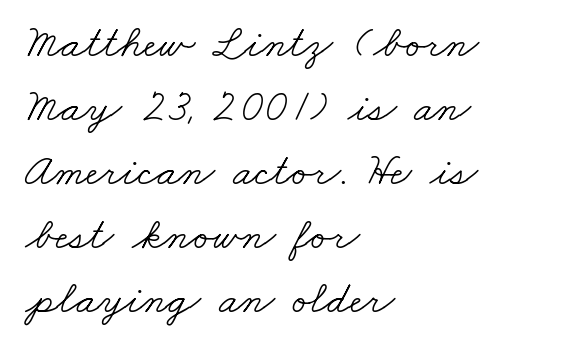
{"serif": "yes", "bold": "no", "weight": "light", "width": "wide", "stroke_contrast": "low", "x_height": "small", "monospaced": "no", "underline": "no", "align": "left", "line_spacing": "normal", "line_spacing_ratio": 1.42, "letter_spacing": "normal", "letter_spacing_em": 0.0, "glyph_px": 45}
